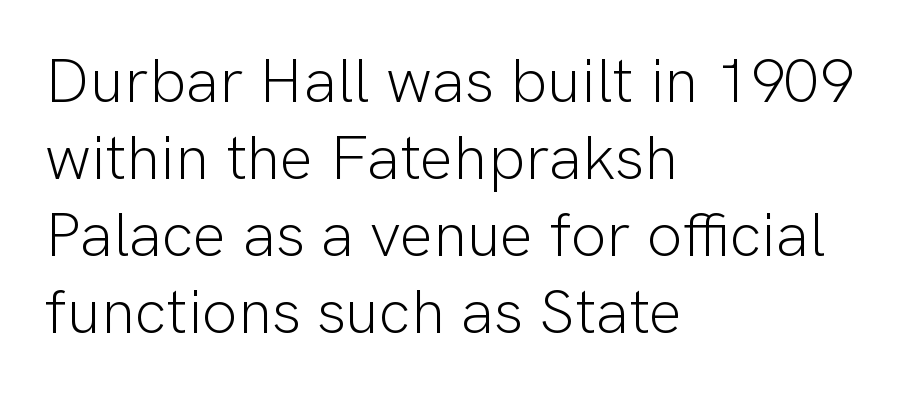
Every row of glyphs begins at an identical x-position on the left. The passage shown is not underscored anywhere. In terms of posture, this sample is upright. Note: no serifs on the glyphs. Think of a printed novel: that variable character pitch is what you see here. The type is set solid horizontally, with unmodified tracking.
